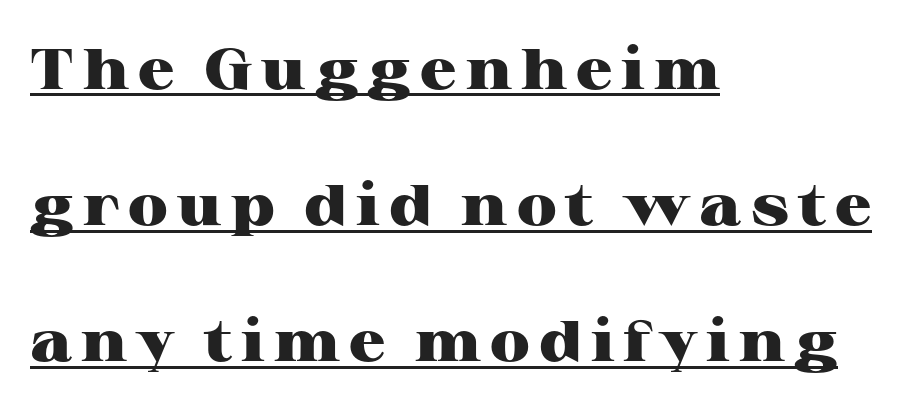
Caption: multi-line text, flush left, ragged right. Think of a printed novel: that variable character pitch is what you see here. Italic? Not at all — the glyphs are vertical. Successive baselines arrive slowly, with a big drop between each. This is heavy type, rendered in bold.
